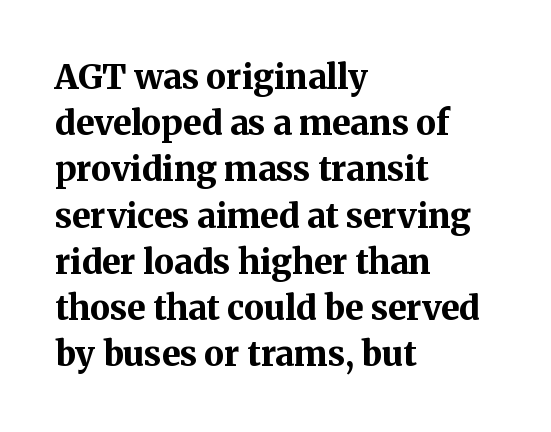
The image shows 34 px bold serif type, upright; set left-aligned, normal line spacing (1.36x), normal letter spacing, not underlined; medium stroke contrast and a medium x-height.
